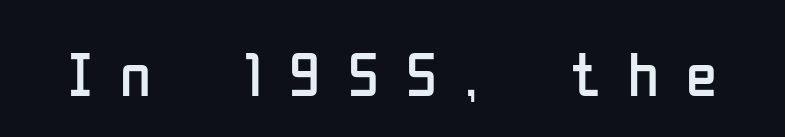
Vertical strokes here are truly vertical. What stands out about the letter spacing? Its width — letters are far apart. Ink coverage per letter is moderate at most. Here the designer chose a conventional face with non-uniform glyph widths. Unmarked baselines from the first word to the last. I'd call this a sans setting — the letters go barefoot.
